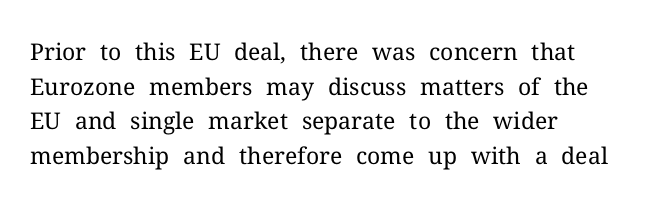
Q: Is the text bold? A: No.
Q: Is the text italic (slanted)? A: No, it is upright.
Q: Is the text underlined? A: No.
Q: How is the paragraph aligned? A: Left-aligned.
Q: Is the spacing between letters normal or unusually wide? A: Normal.
Q: Is the spacing between lines tight, normal or loose? A: Normal.
